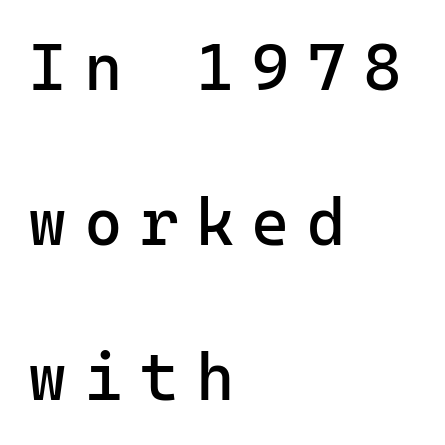
The foot of each line stays bare and open. A sans-serif font was chosen for this passage. The rendering anchors every line to the left-hand side. Tall strokes in this sample are plumb rather than angled. Think of a typewriter: that constant character pitch is what you see here.
